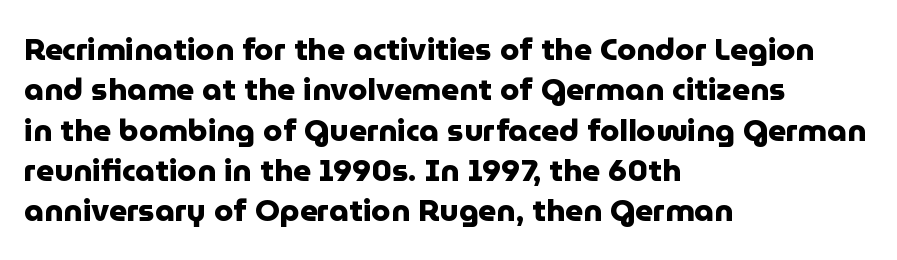
Q: Is the text bold? A: Yes.
Q: Is the text italic (slanted)? A: No, it is upright.
Q: Is the typeface a serif or a sans-serif typeface? A: Sans-serif.
Q: Is the text underlined? A: No.
Q: How is the paragraph aligned? A: Left-aligned.
Q: Is the spacing between letters normal or unusually wide? A: Normal.
Q: Is the spacing between lines tight, normal or loose? A: Normal.
Q: Width (condensed, normal, or wide)? A: Normal.
Q: Stroke contrast? A: Low.
Q: x-height? A: Medium.
Q: Monospaced? A: No.
